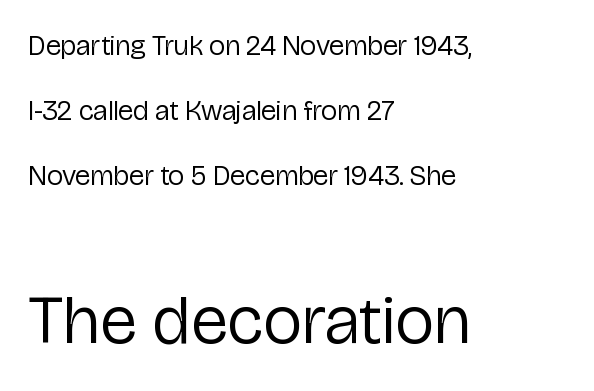
The image shows 69 px regular-weight sans-serif type, upright; set left-aligned, loose line spacing (2.32x), normal letter spacing, not underlined; the second (bottom) block is 2.46x larger; low stroke contrast and a medium x-height.
